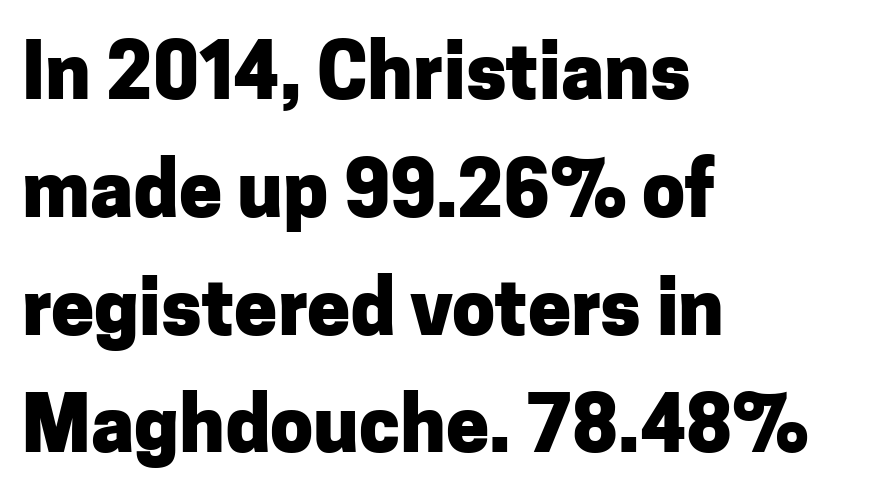
Q: Is the text bold? A: Yes.
Q: Is the text italic (slanted)? A: No, it is upright.
Q: Is the typeface a serif or a sans-serif typeface? A: Sans-serif.
Q: Is the text underlined? A: No.
Q: How is the paragraph aligned? A: Left-aligned.
Q: Is the spacing between letters normal or unusually wide? A: Normal.
Q: Is the spacing between lines tight, normal or loose? A: Normal.
Q: Width (condensed, normal, or wide)? A: Normal.
Q: Stroke contrast? A: Low.
Q: x-height? A: Medium.
Q: Monospaced? A: No.
